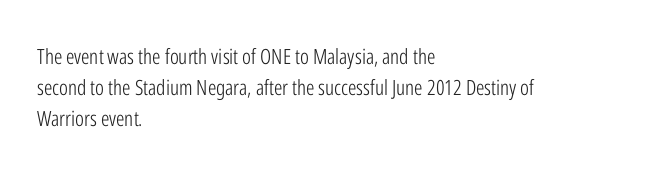
Q: Is the text bold? A: No.
Q: Is the text italic (slanted)? A: No, it is upright.
Q: Is the text underlined? A: No.
Q: How is the paragraph aligned? A: Left-aligned.
Q: Is the spacing between letters normal or unusually wide? A: Normal.
Q: Is the spacing between lines tight, normal or loose? A: Normal.
